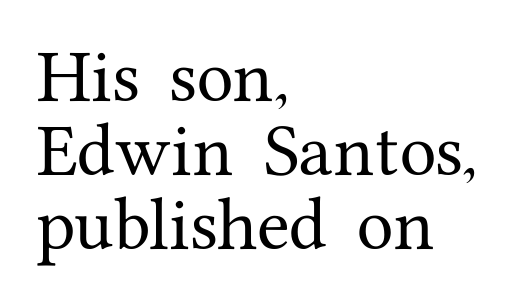
Q: Is the text italic (slanted)? A: No, it is upright.
Q: Is the typeface a serif or a sans-serif typeface? A: Serif.
Q: Is the text underlined? A: No.
Q: How is the paragraph aligned? A: Left-aligned.
Q: Is the spacing between letters normal or unusually wide? A: Normal.
Q: Width (condensed, normal, or wide)? A: Normal.
Q: Stroke contrast? A: Medium.
Q: x-height? A: Medium.
Q: Monospaced? A: No.
